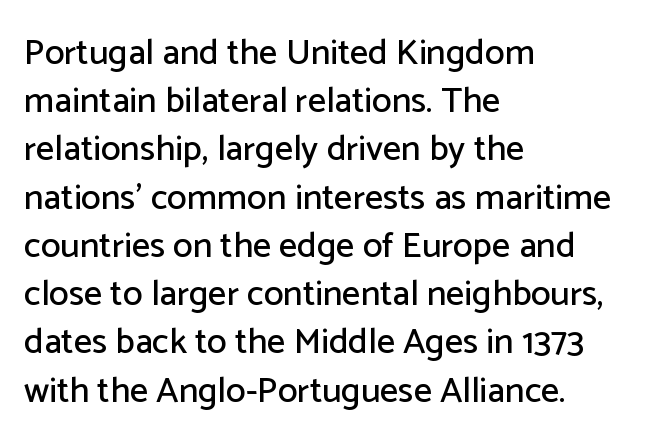
Quick note: not italic, upright. Grotesque or geometric, the face here clearly has no serifs. Lines of text with bare space underneath. Leading matches the norm, producing a regular column. Varying glyph widths throughout — classic text-font behaviour. Does the copy run flush right? No — it runs flush left.
